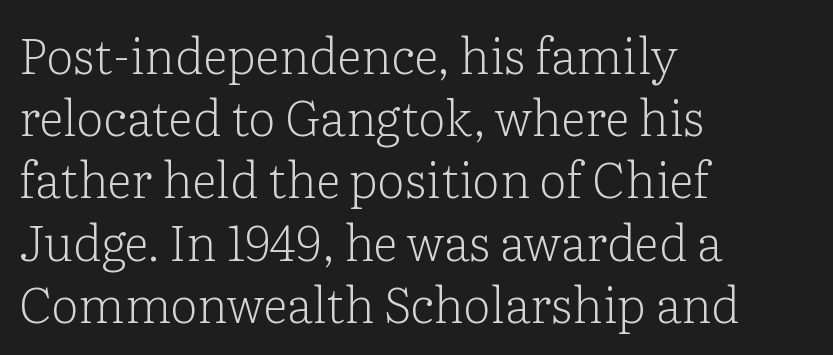
{"serif": "yes", "italic": "no", "bold": "no", "weight": "light", "width": "normal", "stroke_contrast": "low", "x_height": "medium", "monospaced": "no", "underline": "no", "align": "left", "line_spacing": "normal", "line_spacing_ratio": 1.27, "letter_spacing": "normal", "letter_spacing_em": 0.0, "glyph_px": 49}
